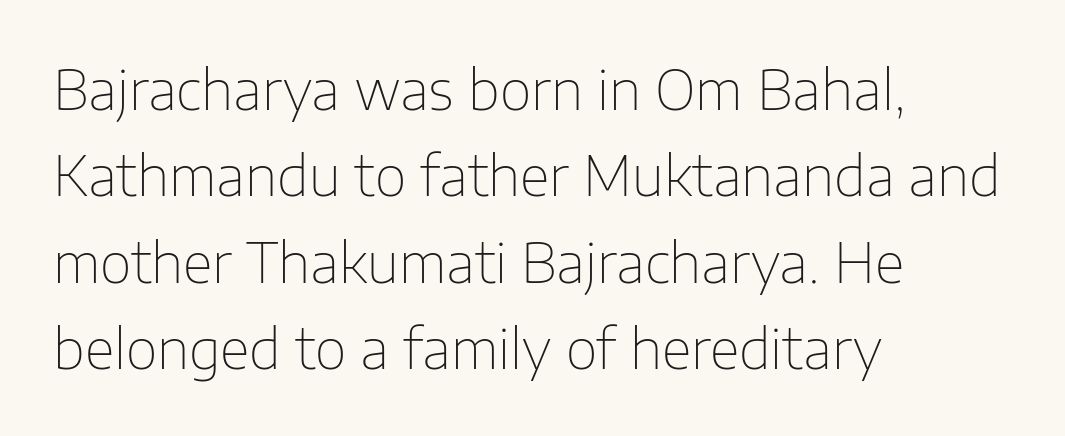
{"serif": "no", "italic": "no", "bold": "no", "weight": "thin", "width": "normal", "stroke_contrast": "low", "x_height": "medium", "monospaced": "no", "underline": "no", "align": "left", "line_spacing": "normal", "line_spacing_ratio": 1.57, "letter_spacing": "normal", "letter_spacing_em": 0.0, "glyph_px": 55}
